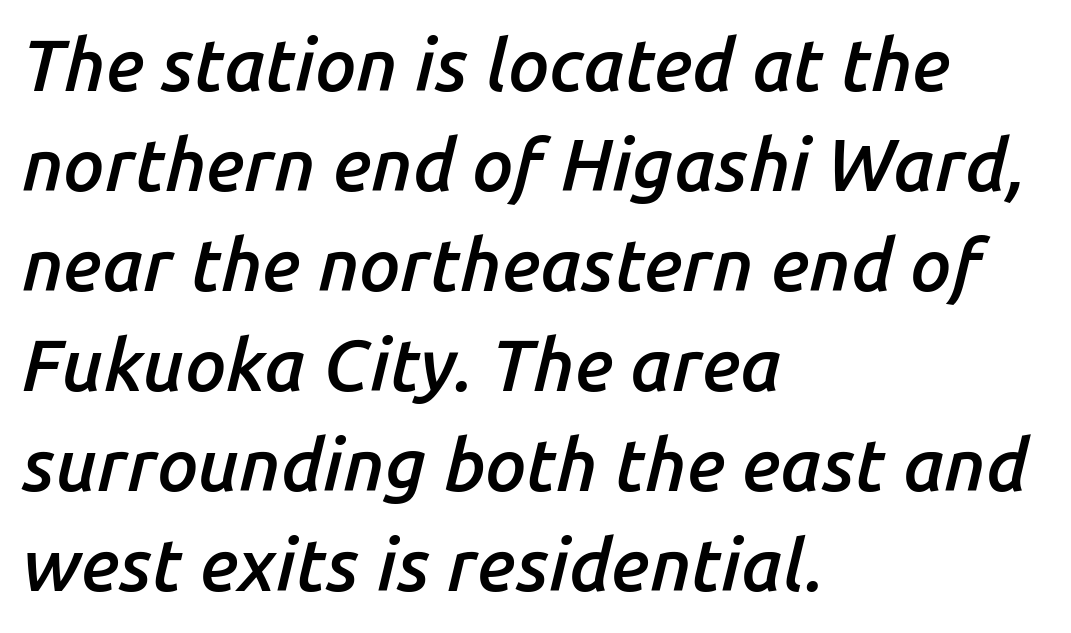
{"italic": "yes", "lean": "right", "slant_degrees": 14, "bold": "semi", "weight": "semibold", "width": "normal", "stroke_contrast": "low", "x_height": "medium", "monospaced": "no", "underline": "no", "align": "left", "line_spacing": "normal", "line_spacing_ratio": 1.37, "letter_spacing": "normal", "letter_spacing_em": 0.0, "glyph_px": 73}
